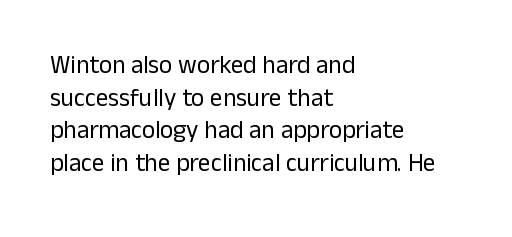
The image shows 25 px text type, upright; set left-aligned, normal line spacing (1.31x), normal letter spacing, not underlined.
